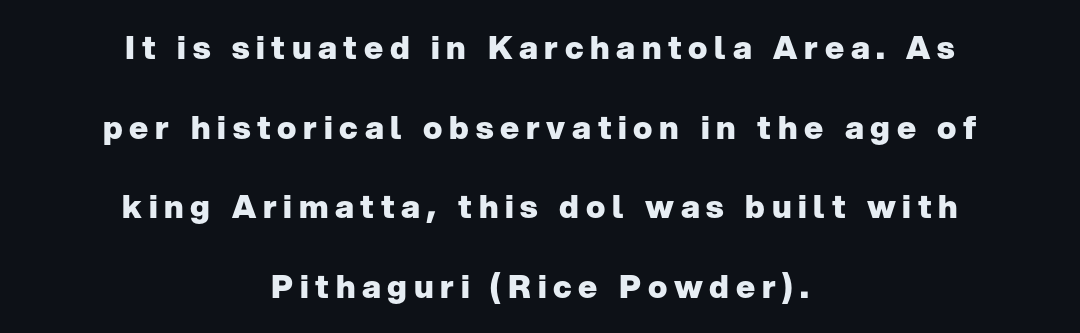
Q: Is the text bold? A: Yes.
Q: Is the text italic (slanted)? A: No, it is upright.
Q: Is the typeface a serif or a sans-serif typeface? A: Sans-serif.
Q: Is the text underlined? A: No.
Q: How is the paragraph aligned? A: Centered.
Q: Is the spacing between letters normal or unusually wide? A: Unusually wide.
Q: Is the spacing between lines tight, normal or loose? A: Loose.
Q: Width (condensed, normal, or wide)? A: Normal.
Q: Stroke contrast? A: Low.
Q: x-height? A: Medium.
Q: Monospaced? A: No.
